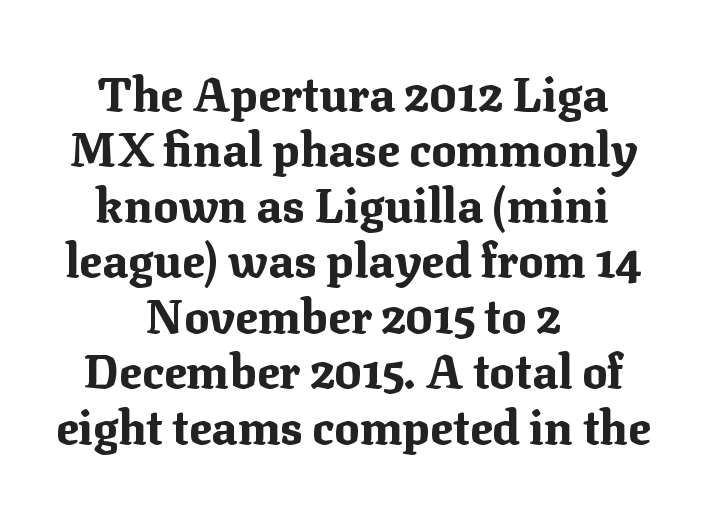
{"serif": "yes", "italic": "no", "bold": "yes", "weight": "bold", "width": "normal", "stroke_contrast": "medium", "x_height": "medium", "monospaced": "no", "underline": "no", "align": "center", "line_spacing_ratio": 1.18, "letter_spacing": "normal", "letter_spacing_em": 0.0, "glyph_px": 47}
